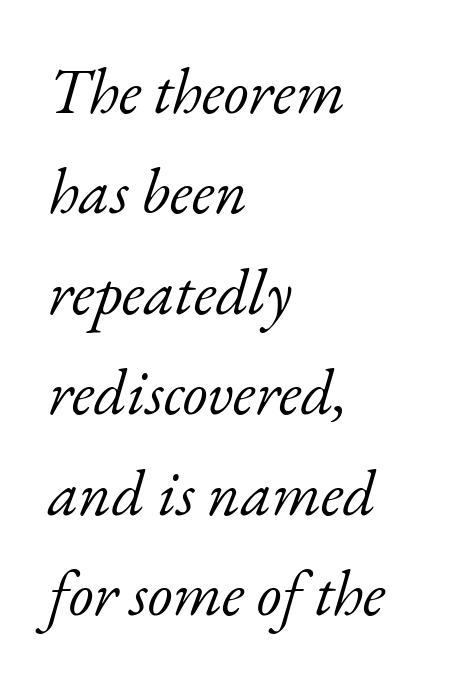
Q: Is the text bold? A: No.
Q: Is the text italic (slanted)? A: Yes, it leans right by about 17 degrees.
Q: Is the typeface a serif or a sans-serif typeface? A: Serif.
Q: Is the text underlined? A: No.
Q: How is the paragraph aligned? A: Left-aligned.
Q: Is the spacing between letters normal or unusually wide? A: Normal.
Q: Is the spacing between lines tight, normal or loose? A: Normal.
Q: Width (condensed, normal, or wide)? A: Normal.
Q: Stroke contrast? A: Low.
Q: x-height? A: Small.
Q: Monospaced? A: No.
